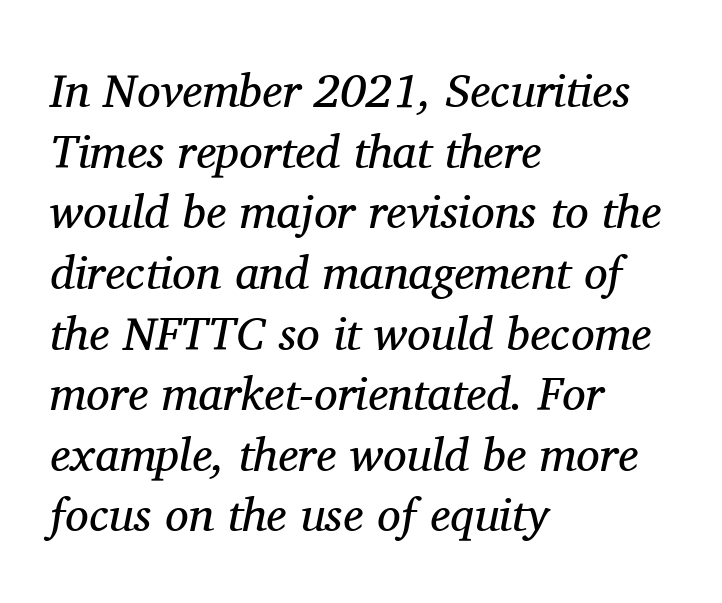
The image shows 47 px regular-weight serif type, italic (leaning right); set left-aligned, normal line spacing (1.29x), normal letter spacing, not underlined; medium stroke contrast and a medium x-height.
